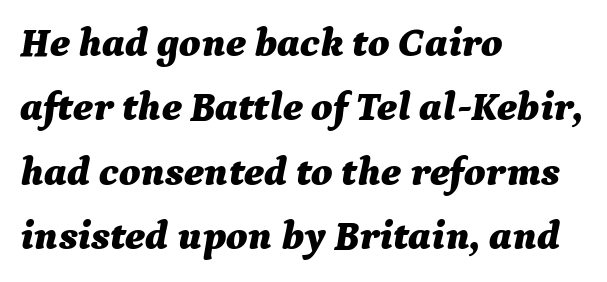
Honestly, the letter spacing is just normal — you wouldn't notice it. Horizontal bands of white between lines are of average thickness. Here the designer chose a conventional face with non-uniform glyph widths. Horizontal alignment here is leftward, the default for most running prose. Slanted lettering throughout.
